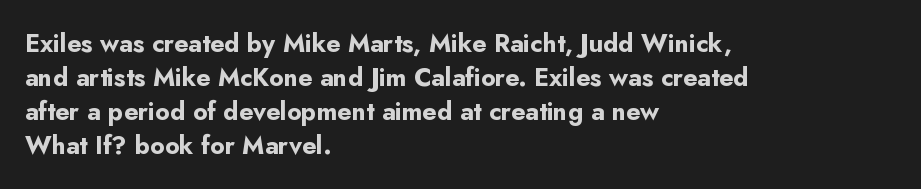
The image shows 25 px bold type, upright; set left-aligned, normal line spacing (1.36x), normal letter spacing, not underlined.
